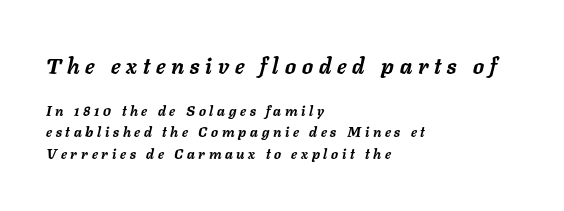
If you measured baseline to baseline, you'd find a middling distance. The axis of the letterforms is tilted away from vertical. The face used here appears at its bigger size in the upper chunk. Students, note that the glyphs here are deliberately spaced far apart. The glyphs have the mass of a bold cut. The rendering anchors every line to the left-hand side.
